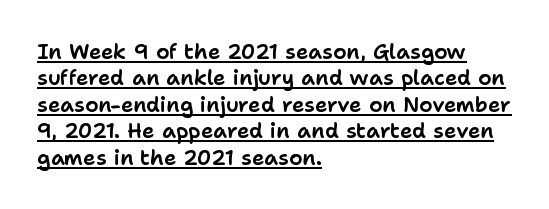
{"italic": "no", "underline": "yes", "align": "left", "line_spacing": "normal", "line_spacing_ratio": 1.26, "letter_spacing": "normal", "letter_spacing_em": 0.0, "glyph_px": 21}
